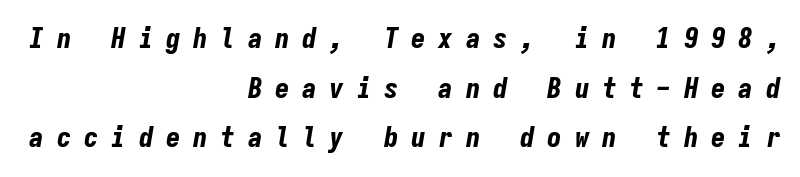
The lines are quadded right. The zone under the glyphs is completely vacant. The rendering uses typewriter-style spacing with identical character cells. Thick stems and heavy bowls — unmistakably bold.
